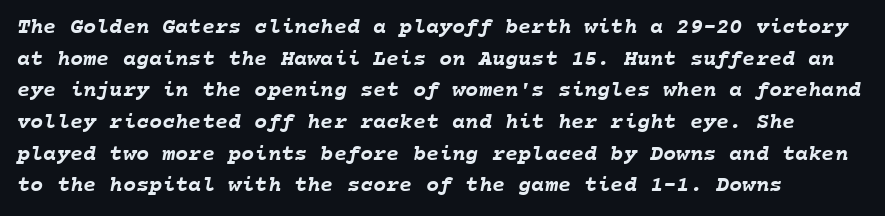
Q: Is the text bold? A: Yes.
Q: Is the text underlined? A: No.
Q: How is the paragraph aligned? A: Left-aligned.
Q: Is the spacing between letters normal or unusually wide? A: Normal.
Q: Is the spacing between lines tight, normal or loose? A: Normal.
